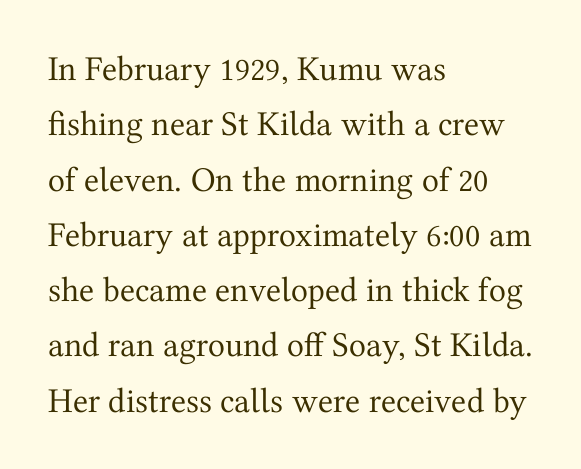
Only glyphs here, with clear space below each row. Standard letterfit; no display-style spreading of the glyphs. Each stroke keeps to a modest, everyday thickness or less. Honestly, the row spacing looks completely unremarkable.
